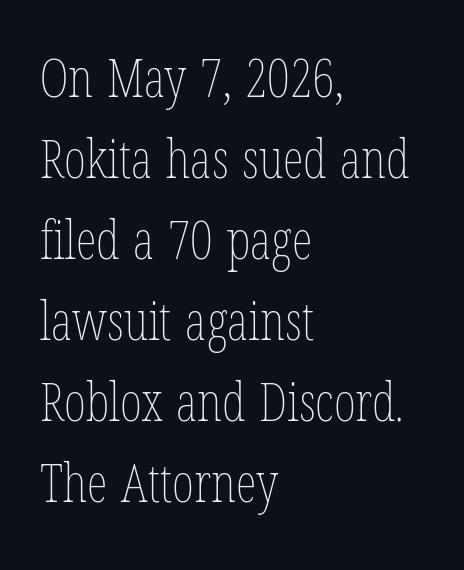
Q: Is the text bold? A: No.
Q: Is the text italic (slanted)? A: No, it is upright.
Q: Is the text underlined? A: No.
Q: How is the paragraph aligned? A: Left-aligned.
Q: Is the spacing between letters normal or unusually wide? A: Normal.
Q: Is the spacing between lines tight, normal or loose? A: Normal.
Q: Width (condensed, normal, or wide)? A: Condensed.
Q: Stroke contrast? A: Low.
Q: x-height? A: Medium.
Q: Monospaced? A: No.
